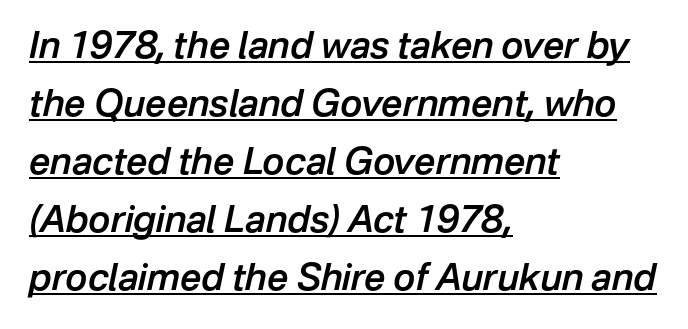
Q: Is the text bold? A: Semi-bold.
Q: Is the text italic (slanted)? A: Yes, it leans right by about 12 degrees.
Q: Is the text underlined? A: Yes.
Q: How is the paragraph aligned? A: Left-aligned.
Q: Is the spacing between letters normal or unusually wide? A: Normal.
Q: Is the spacing between lines tight, normal or loose? A: Normal.
Q: Width (condensed, normal, or wide)? A: Normal.
Q: Stroke contrast? A: Low.
Q: x-height? A: Medium.
Q: Monospaced? A: No.
